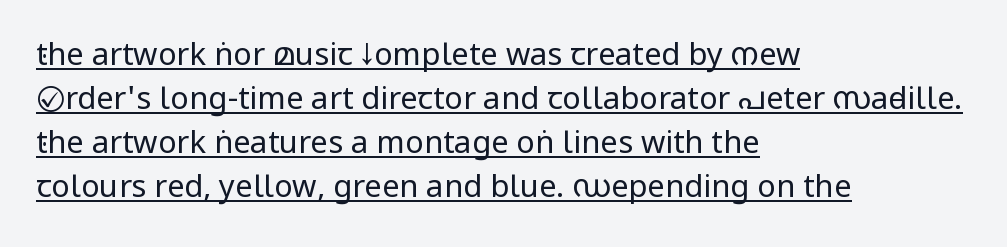
{"serif": "no", "italic": "no", "bold": "no", "weight": "regular", "width": "condensed", "stroke_contrast": "low", "underline": "yes", "align": "left", "line_spacing": "normal", "line_spacing_ratio": 1.42, "letter_spacing": "normal", "letter_spacing_em": 0.0, "glyph_px": 31}
